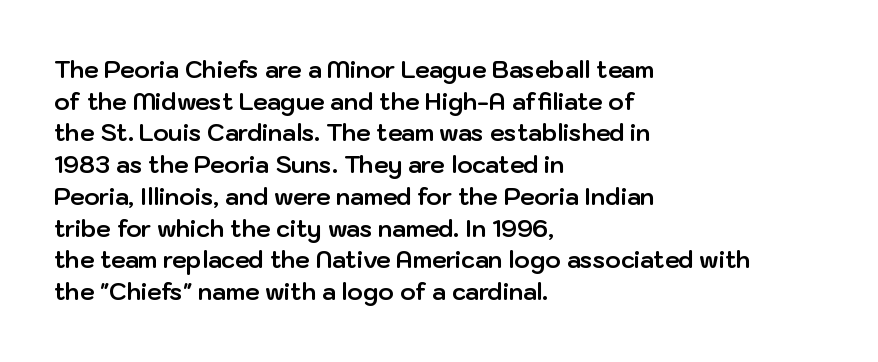
{"italic": "no", "bold": "yes", "underline": "no", "align": "left", "line_spacing": "normal", "line_spacing_ratio": 1.38, "letter_spacing": "normal", "letter_spacing_em": 0.0, "glyph_px": 23}
